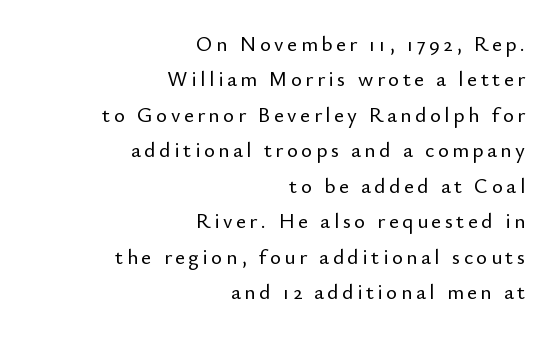
The designer left line spacing at the default. The foot of each line stays bare and open. The axis of the letterforms is exactly vertical. The setting favours the right margin, as signatures and pull-quotes sometimes do.
